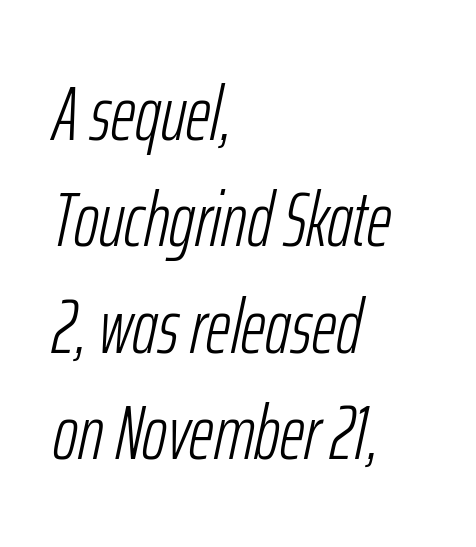
{"italic": "yes", "lean": "right", "slant_degrees": 12, "bold": "no", "weight": "light", "width": "condensed", "stroke_contrast": "low", "x_height": "medium", "monospaced": "no", "underline": "no", "align": "left", "line_spacing": "normal", "line_spacing_ratio": 1.4, "letter_spacing": "normal", "letter_spacing_em": 0.0, "glyph_px": 76}
